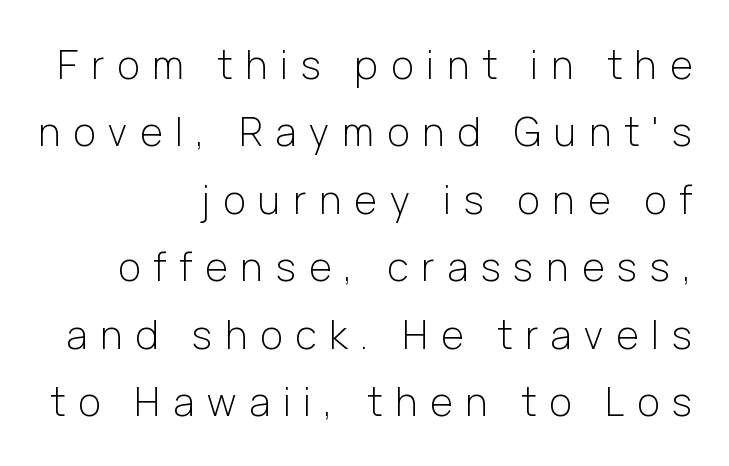
Q: Is the text bold? A: No.
Q: Is the text italic (slanted)? A: No, it is upright.
Q: Is the typeface a serif or a sans-serif typeface? A: Sans-serif.
Q: Is the text underlined? A: No.
Q: How is the paragraph aligned? A: Right-aligned.
Q: Is the spacing between letters normal or unusually wide? A: Unusually wide.
Q: Width (condensed, normal, or wide)? A: Normal.
Q: Stroke contrast? A: Low.
Q: x-height? A: Medium.
Q: Monospaced? A: No.
